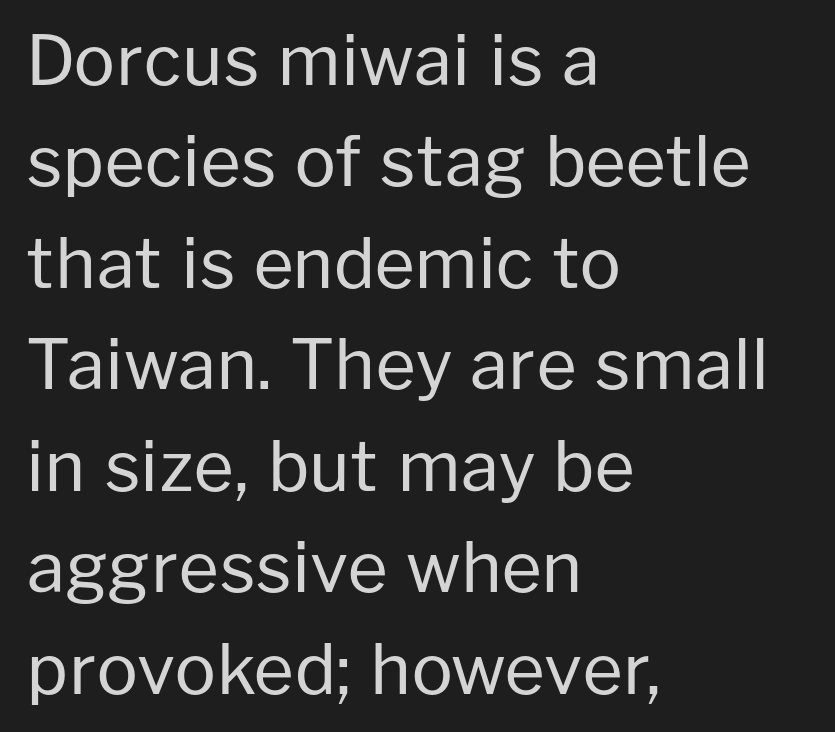
The image shows 69 px regular-weight sans-serif type, upright; set left-aligned, normal line spacing (1.47x), normal letter spacing, not underlined; low stroke contrast and a medium x-height.
